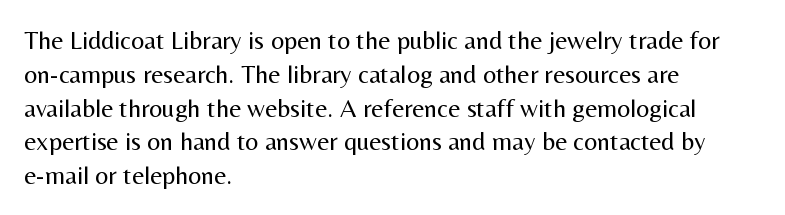
The image shows 26 px text type, upright; set left-aligned, normal line spacing (1.3x), normal letter spacing, not underlined.
